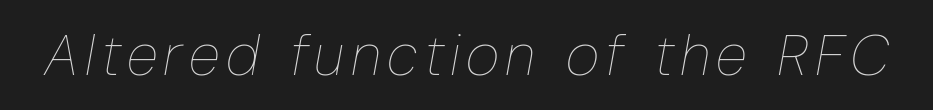
Q: Is the text bold? A: No.
Q: Is the text italic (slanted)? A: Yes, it leans right by about 10 degrees.
Q: Is the text underlined? A: No.
Q: Width (condensed, normal, or wide)? A: Condensed.
Q: Stroke contrast? A: Low.
Q: x-height? A: Medium.
Q: Monospaced? A: No.
